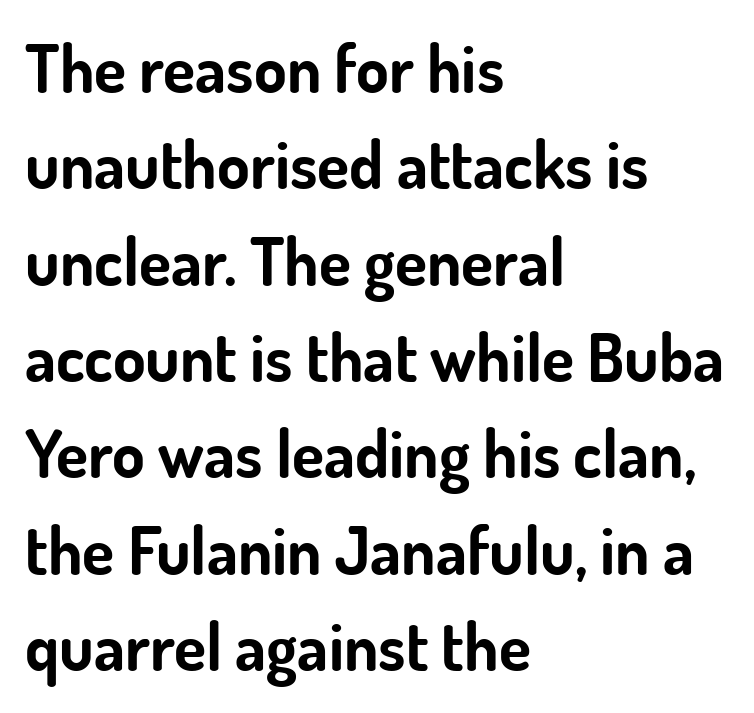
The image shows 66 px bold sans-serif type, upright; set left-aligned, normal line spacing (1.46x), normal letter spacing, not underlined; low stroke contrast and a small x-height.
